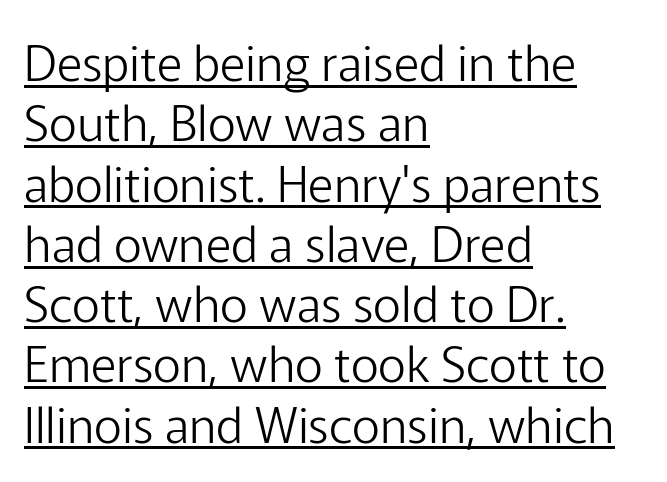
Q: Is the text bold? A: No.
Q: Is the text italic (slanted)? A: No, it is upright.
Q: Is the typeface a serif or a sans-serif typeface? A: Sans-serif.
Q: Is the text underlined? A: Yes.
Q: How is the paragraph aligned? A: Left-aligned.
Q: Is the spacing between letters normal or unusually wide? A: Normal.
Q: Width (condensed, normal, or wide)? A: Normal.
Q: Stroke contrast? A: Low.
Q: x-height? A: Medium.
Q: Monospaced? A: No.
